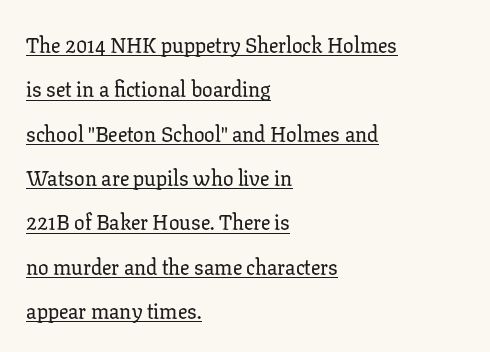
{"italic": "no", "underline": "yes", "align": "left", "line_spacing": "loose", "line_spacing_ratio": 2.11, "letter_spacing": "normal", "letter_spacing_em": 0.0, "glyph_px": 21}
